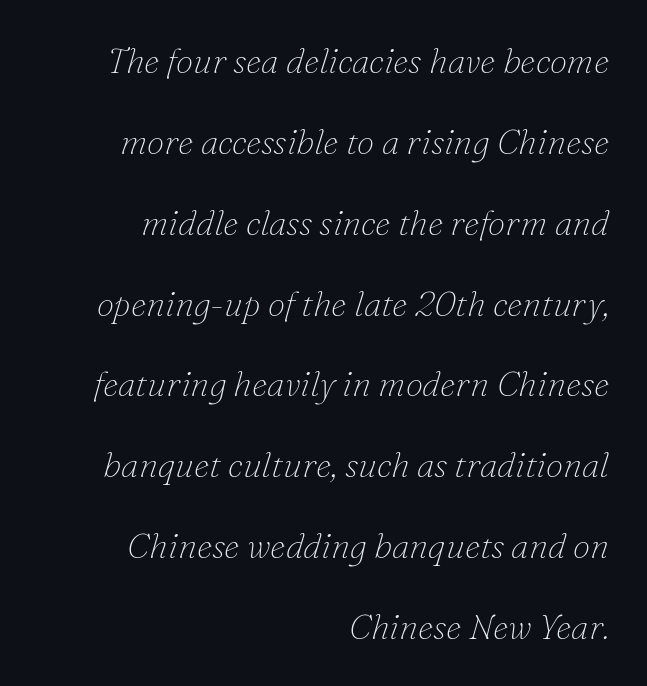
Q: Is the text bold? A: No.
Q: Is the text italic (slanted)? A: Yes, it leans right by about 16 degrees.
Q: Is the typeface a serif or a sans-serif typeface? A: Serif.
Q: Is the text underlined? A: No.
Q: How is the paragraph aligned? A: Right-aligned.
Q: Is the spacing between letters normal or unusually wide? A: Normal.
Q: Is the spacing between lines tight, normal or loose? A: Loose.
Q: Width (condensed, normal, or wide)? A: Normal.
Q: Stroke contrast? A: Low.
Q: x-height? A: Small.
Q: Monospaced? A: No.
